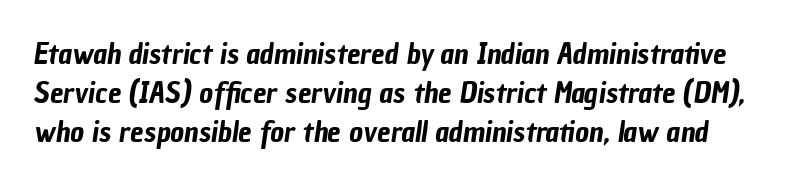
{"serif": "no", "width": "condensed", "stroke_contrast": "low", "x_height": "medium", "monospaced": "no", "underline": "no", "line_spacing": "normal", "line_spacing_ratio": 1.3, "letter_spacing": "normal", "letter_spacing_em": 0.0, "glyph_px": 30}
